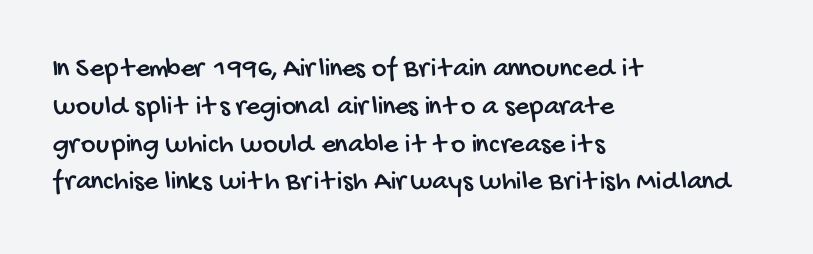
The face used here is proportionally spaced, like ordinary book or web type. Does the type have serifs? No, each stem ends abruptly. This sample is left-justified, so line endings fall wherever the words run out. Spacing between characters is what you'd get straight out of the box. How would I describe the line gaps? Plain and ordinary.
